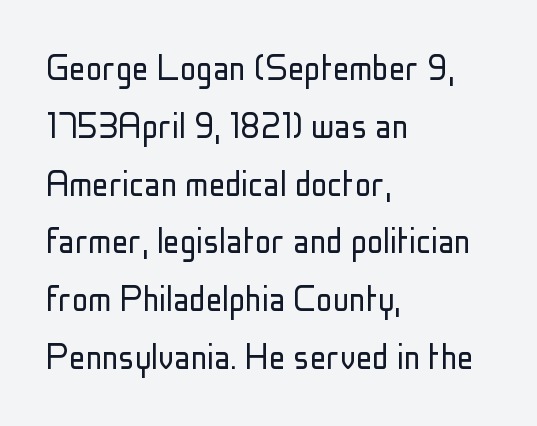
Nothing unusual about the tracking: characters are spaced as the font intends. Where is the straight margin? On the left. The letters stand upright; this is a roman face. Is the stroke heavy? The answer is a plain regular-or-lighter.
